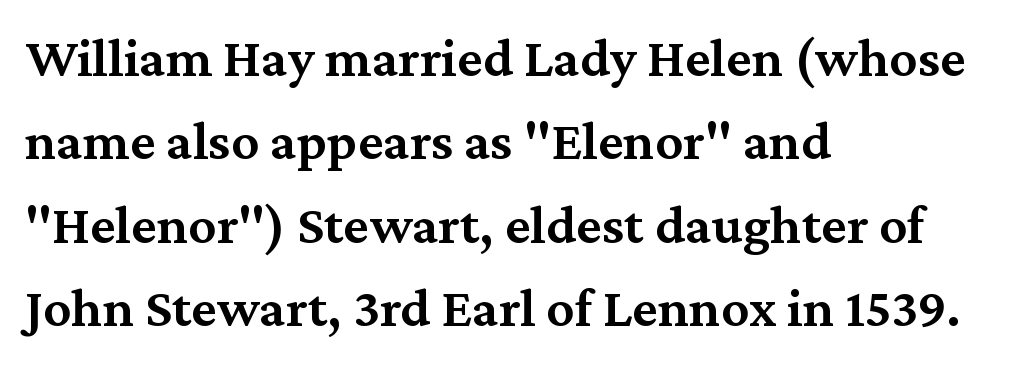
{"serif": "yes", "italic": "no", "bold": "semi", "weight": "semibold", "width": "normal", "stroke_contrast": "medium", "x_height": "medium", "monospaced": "no", "underline": "no", "align": "left", "line_spacing": "normal", "line_spacing_ratio": 1.49, "letter_spacing": "normal", "letter_spacing_em": 0.0, "glyph_px": 56}
